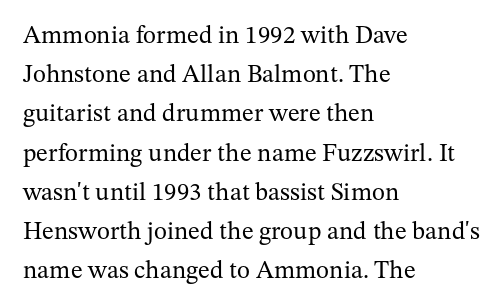
Q: Is the text bold? A: No.
Q: Is the text italic (slanted)? A: No, it is upright.
Q: Is the text underlined? A: No.
Q: How is the paragraph aligned? A: Left-aligned.
Q: Is the spacing between letters normal or unusually wide? A: Normal.
Q: Is the spacing between lines tight, normal or loose? A: Normal.
